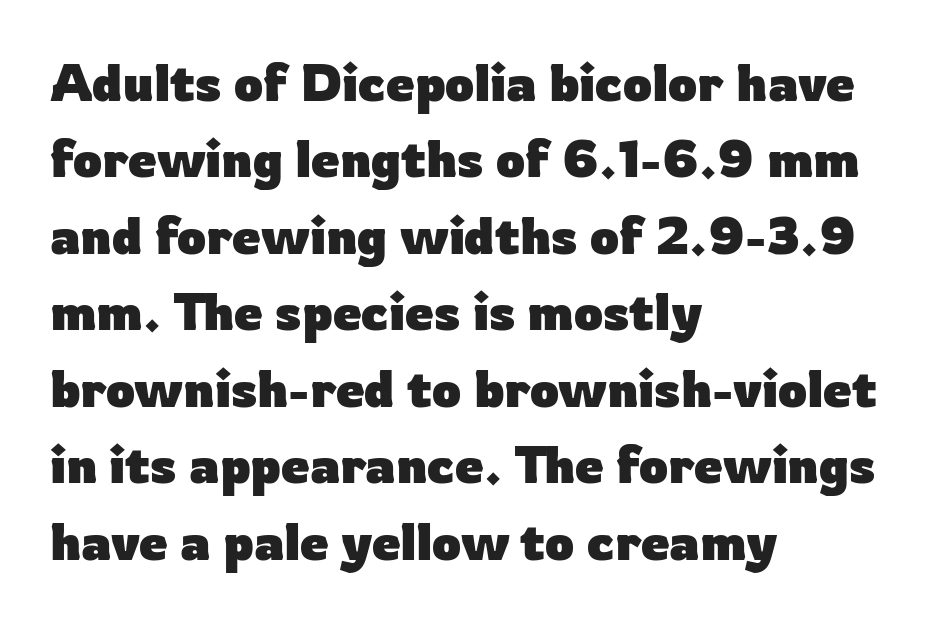
Q: Is the text bold? A: Yes.
Q: Is the text italic (slanted)? A: No, it is upright.
Q: Is the typeface a serif or a sans-serif typeface? A: Sans-serif.
Q: Is the text underlined? A: No.
Q: How is the paragraph aligned? A: Left-aligned.
Q: Is the spacing between letters normal or unusually wide? A: Normal.
Q: Is the spacing between lines tight, normal or loose? A: Normal.
Q: Width (condensed, normal, or wide)? A: Normal.
Q: Stroke contrast? A: Low.
Q: x-height? A: Medium.
Q: Monospaced? A: No.
